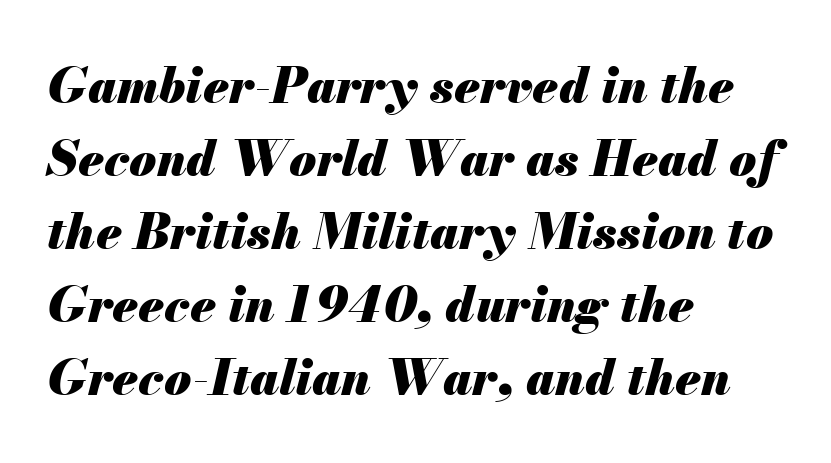
Does the leading feel generous? No, just average. The area under the type is left untouched. The rendering uses a bold face; every stroke is thick and dark. Style check: oblique.
